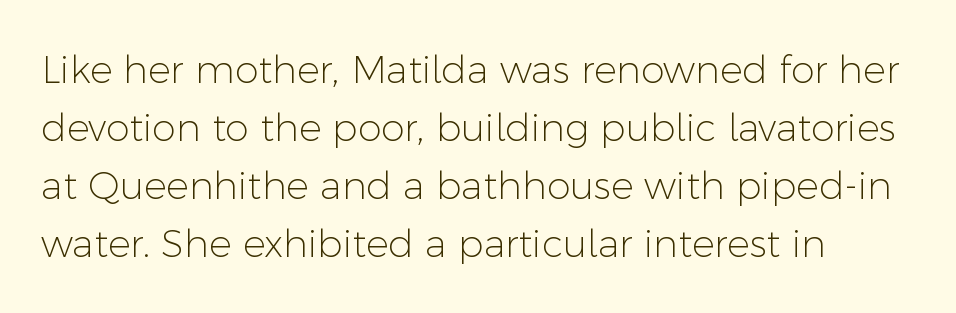
Q: Is the text bold? A: No.
Q: Is the text italic (slanted)? A: No, it is upright.
Q: Is the typeface a serif or a sans-serif typeface? A: Sans-serif.
Q: Is the text underlined? A: No.
Q: How is the paragraph aligned? A: Left-aligned.
Q: Is the spacing between letters normal or unusually wide? A: Normal.
Q: Is the spacing between lines tight, normal or loose? A: Normal.
Q: Width (condensed, normal, or wide)? A: Normal.
Q: Stroke contrast? A: Low.
Q: x-height? A: Medium.
Q: Monospaced? A: No.
